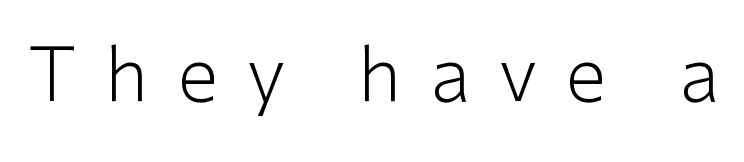
{"serif": "no", "italic": "no", "bold": "no", "weight": "light", "width": "normal", "stroke_contrast": "low", "x_height": "medium", "monospaced": "no", "underline": "no", "letter_spacing": "wide", "letter_spacing_em": 0.39, "glyph_px": 74}
